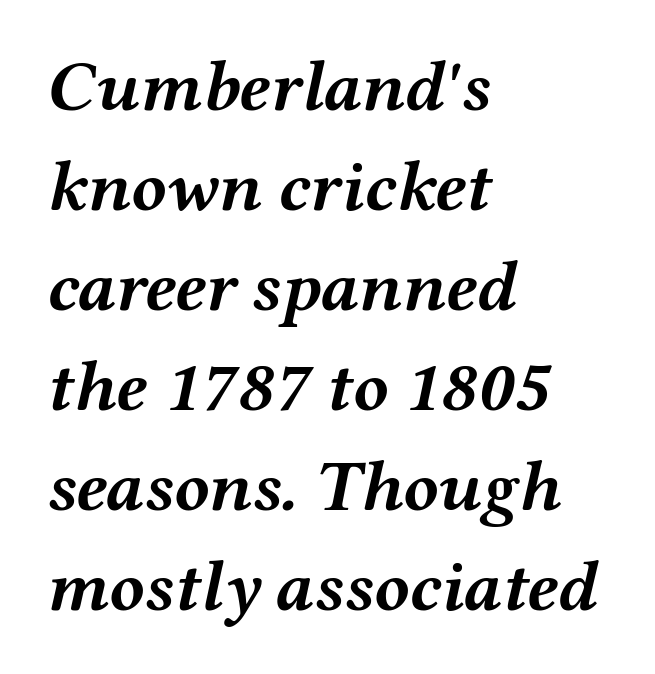
{"italic": "yes", "lean": "right", "slant_degrees": 12, "bold": "yes", "weight": "semibold", "width": "wide", "stroke_contrast": "medium", "x_height": "medium", "monospaced": "no", "underline": "no", "align": "left", "line_spacing": "normal", "line_spacing_ratio": 1.39, "letter_spacing": "normal", "letter_spacing_em": 0.0, "glyph_px": 72}
